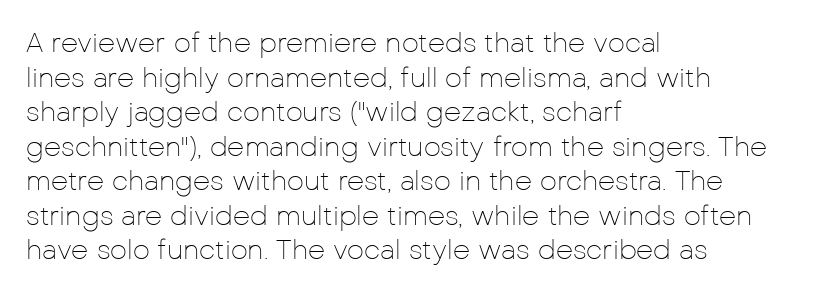
{"italic": "no", "bold": "no", "underline": "no", "align": "left", "line_spacing": "normal", "line_spacing_ratio": 1.28, "letter_spacing": "normal", "letter_spacing_em": 0.0, "glyph_px": 27}
